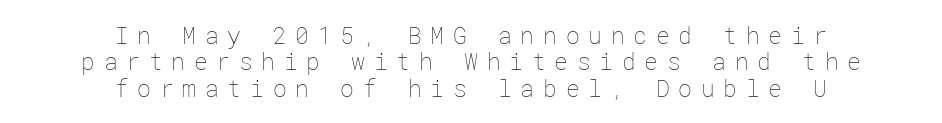
{"italic": "no", "bold": "no", "underline": "no", "align": "center", "line_spacing": "tight", "line_spacing_ratio": 1.15, "letter_spacing": "wide", "letter_spacing_em": 0.38, "glyph_px": 23}
